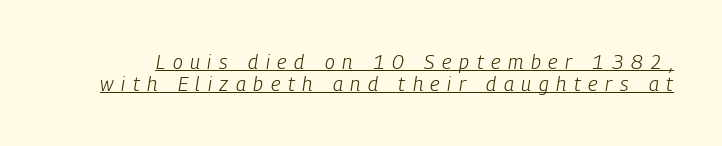
{"italic": "yes", "lean": "right", "slant_degrees": 9, "bold": "no", "underline": "yes", "line_spacing": "tight", "line_spacing_ratio": 1.11, "letter_spacing": "wide", "letter_spacing_em": 0.38, "glyph_px": 20}
